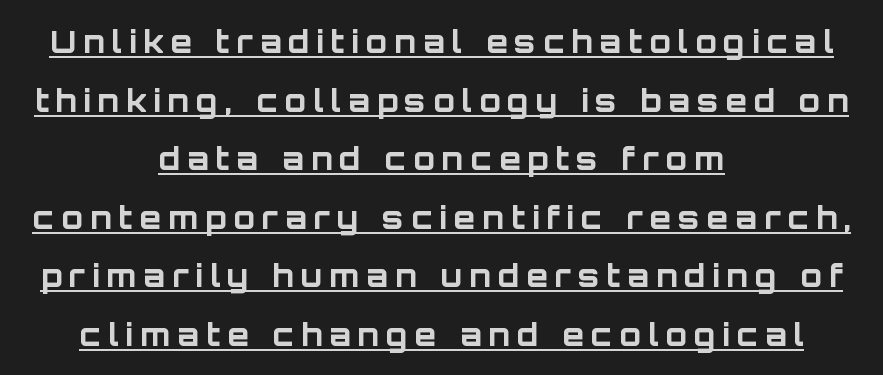
{"serif": "no", "italic": "no", "bold": "yes", "weight": "bold", "width": "normal", "stroke_contrast": "low", "x_height": "large", "monospaced": "no", "underline": "yes", "align": "center", "line_spacing_ratio": 1.89, "letter_spacing": "wide", "letter_spacing_em": 0.23, "glyph_px": 31}
